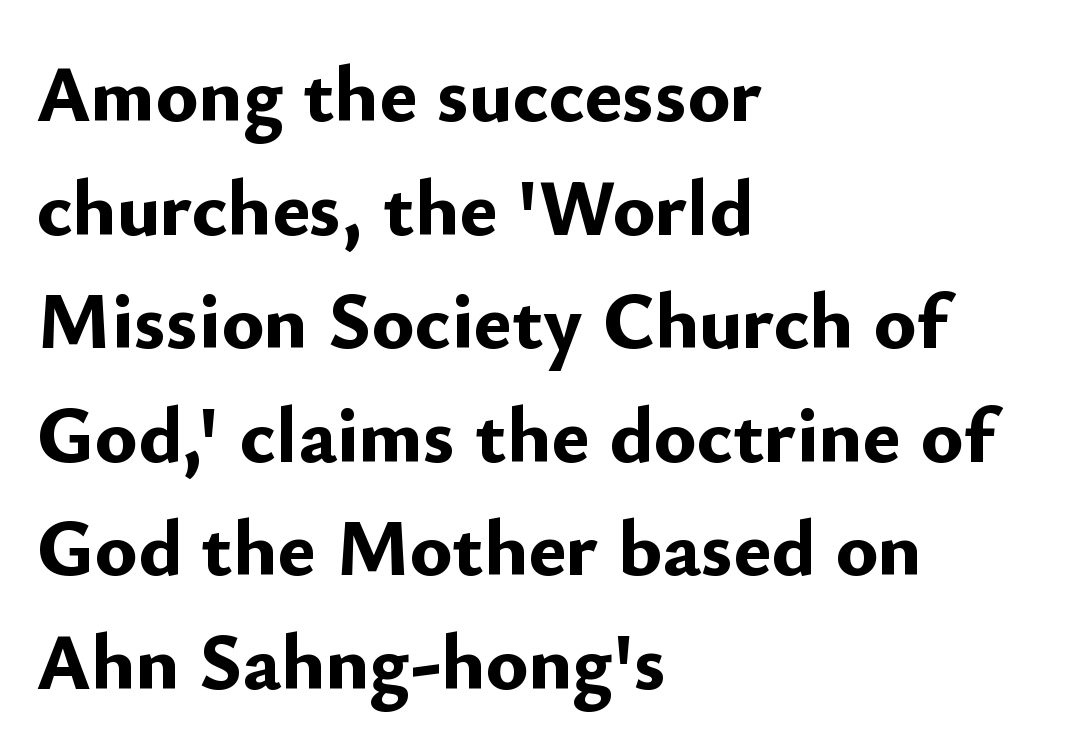
The letters advance in unequal steps, a hallmark of proportional type. Rows of type keep a routine distance in the vertical direction. Alignment: flush left. Summary of weight: heavy, a full bold.
